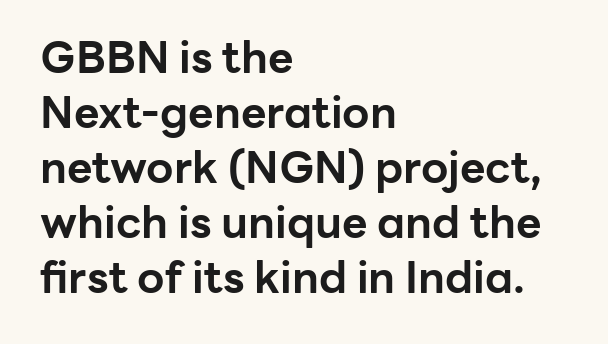
Q: Is the text bold? A: Yes.
Q: Is the text italic (slanted)? A: No, it is upright.
Q: Is the typeface a serif or a sans-serif typeface? A: Sans-serif.
Q: Is the text underlined? A: No.
Q: How is the paragraph aligned? A: Left-aligned.
Q: Is the spacing between letters normal or unusually wide? A: Normal.
Q: Is the spacing between lines tight, normal or loose? A: Normal.
Q: Width (condensed, normal, or wide)? A: Normal.
Q: Stroke contrast? A: Low.
Q: x-height? A: Medium.
Q: Monospaced? A: No.
